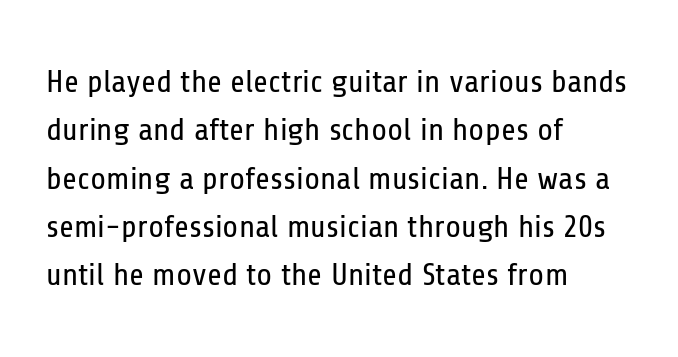
{"serif": "no", "italic": "no", "bold": "no", "weight": "regular", "width": "condensed", "stroke_contrast": "low", "x_height": "medium", "monospaced": "no", "underline": "no", "align": "left", "line_spacing": "normal", "line_spacing_ratio": 1.51, "letter_spacing": "normal", "letter_spacing_em": 0.0, "glyph_px": 32}
